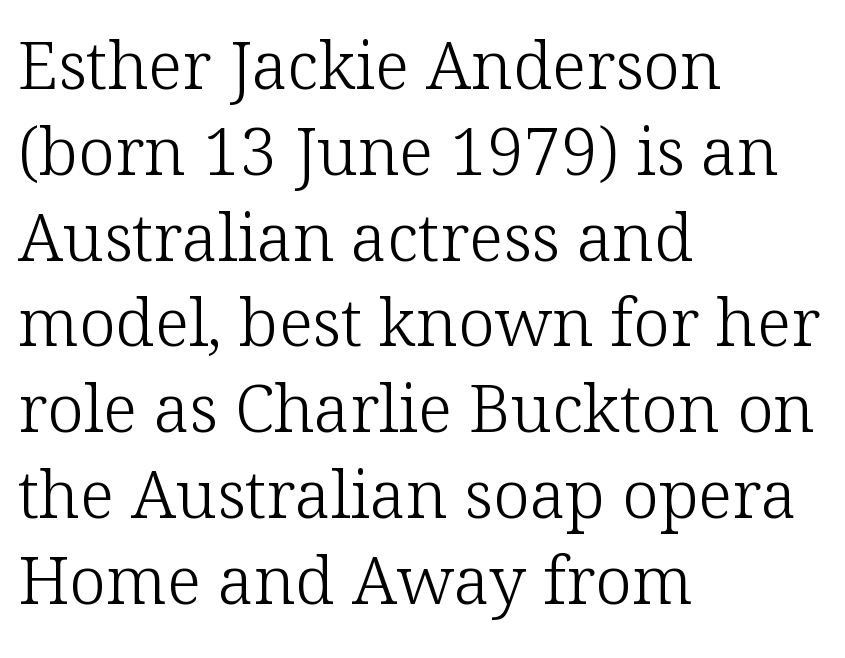
Q: Is the text bold? A: No.
Q: Is the text italic (slanted)? A: No, it is upright.
Q: Is the typeface a serif or a sans-serif typeface? A: Serif.
Q: Is the text underlined? A: No.
Q: How is the paragraph aligned? A: Left-aligned.
Q: Is the spacing between letters normal or unusually wide? A: Normal.
Q: Is the spacing between lines tight, normal or loose? A: Normal.
Q: Width (condensed, normal, or wide)? A: Normal.
Q: Stroke contrast? A: Low.
Q: x-height? A: Medium.
Q: Monospaced? A: No.
